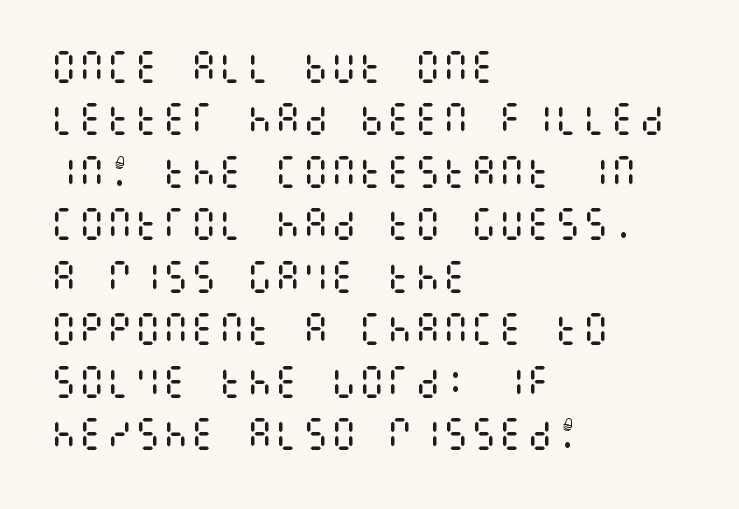
Q: Is the text bold? A: No.
Q: Is the text italic (slanted)? A: No, it is upright.
Q: Is the text underlined? A: No.
Q: How is the paragraph aligned? A: Left-aligned.
Q: Is the spacing between letters normal or unusually wide? A: Normal.
Q: Is the spacing between lines tight, normal or loose? A: Normal.
Q: Width (condensed, normal, or wide)? A: Condensed.
Q: Stroke contrast? A: Medium.
Q: x-height? A: Large.
